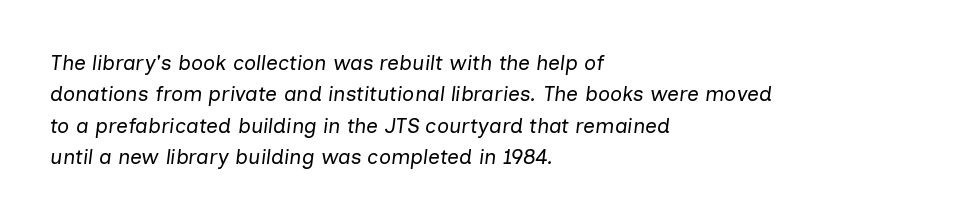
The image shows 21 px text type, italic (leaning right); set left-aligned, normal line spacing (1.49x), normal letter spacing, not underlined.
